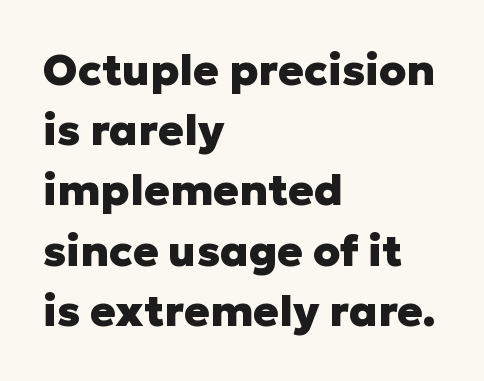
Posture: straight, roman, zero tilt. Each glyph is drawn with heavy, bold strokes. Default kerning and tracking; the words read as compact shapes. Successive baselines arrive at the customary interval. Unmarked baselines from the first word to the last.
